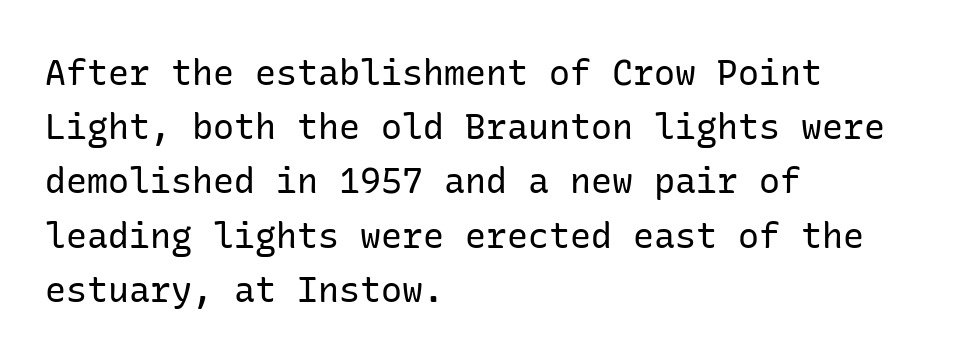
Characters follow at the spacing the type designer built in. Short and long lines alike share a common starting point at left. Quick note: not italic, upright. Glance below the letters and you will spot only blank space. Each letter's strokes conclude bluntly, with no projecting serifs.
